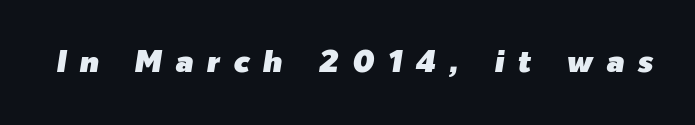
The image shows 30 px text type, italic (leaning right); set unusually wide letter spacing (+0.45 em), not underlined; low stroke contrast and a medium x-height.
